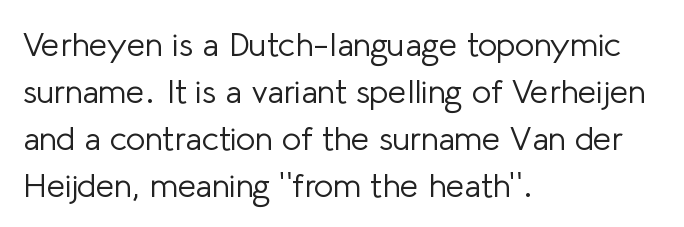
Q: Is the text bold? A: No.
Q: Is the text italic (slanted)? A: No, it is upright.
Q: Is the typeface a serif or a sans-serif typeface? A: Sans-serif.
Q: Is the text underlined? A: No.
Q: How is the paragraph aligned? A: Left-aligned.
Q: Is the spacing between letters normal or unusually wide? A: Normal.
Q: Is the spacing between lines tight, normal or loose? A: Normal.
Q: Width (condensed, normal, or wide)? A: Normal.
Q: Stroke contrast? A: Low.
Q: x-height? A: Medium.
Q: Monospaced? A: No.
